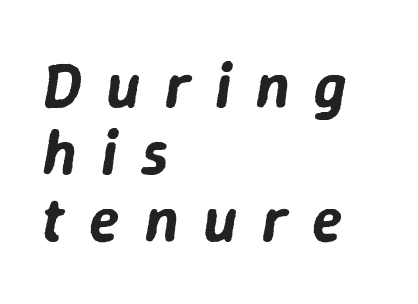
The image shows 63 px text type, italic (leaning right); set left-aligned, tight line spacing (1.06x), unusually wide letter spacing (+0.39 em), not underlined; low stroke contrast and a medium x-height.
